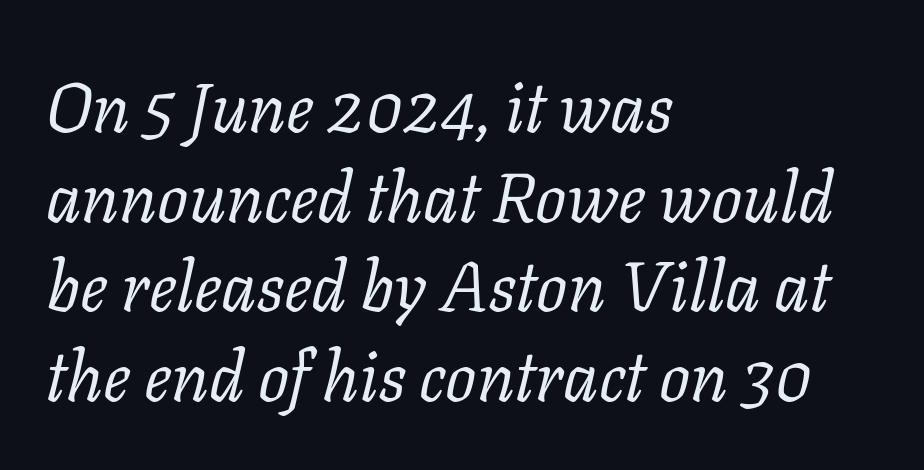
{"serif": "yes", "italic": "yes", "lean": "right", "slant_degrees": 11, "bold": "no", "weight": "regular", "width": "normal", "stroke_contrast": "low", "x_height": "medium", "monospaced": "no", "underline": "no", "align": "left", "line_spacing": "normal", "line_spacing_ratio": 1.3, "letter_spacing": "normal", "letter_spacing_em": 0.0, "glyph_px": 69}
